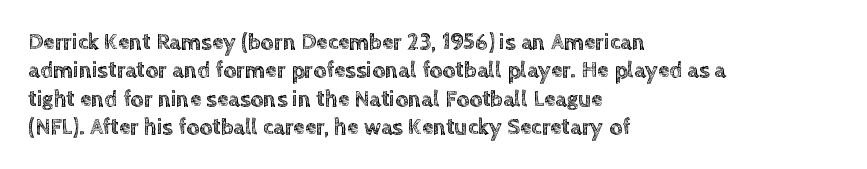
Q: Is the text italic (slanted)? A: No, it is upright.
Q: Is the text underlined? A: No.
Q: How is the paragraph aligned? A: Left-aligned.
Q: Is the spacing between letters normal or unusually wide? A: Normal.
